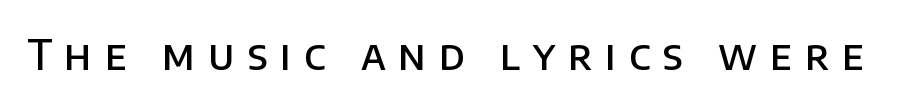
The image shows 41 px semibold sans-serif type, upright; set unusually wide letter spacing (+0.31 em), not underlined; low stroke contrast and a large x-height.
